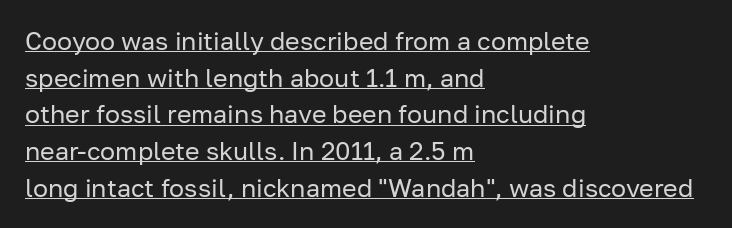
{"italic": "no", "bold": "no", "underline": "yes", "align": "left", "line_spacing": "normal", "line_spacing_ratio": 1.47, "letter_spacing": "normal", "letter_spacing_em": 0.0, "glyph_px": 25}
